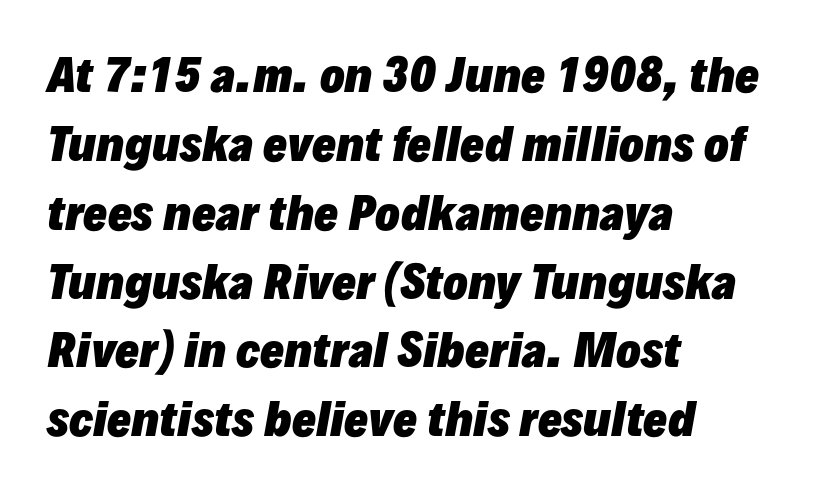
The image shows 45 px heavy type, italic (leaning right); set left-aligned, normal line spacing (1.53x), normal letter spacing, not underlined; low stroke contrast and a medium x-height.
